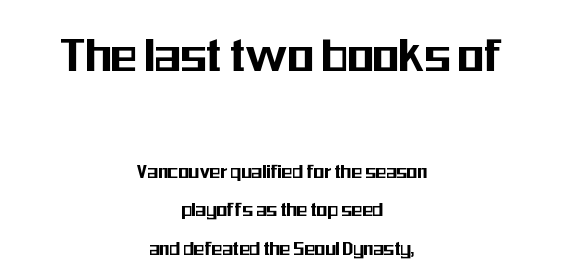
The image shows 54 px condensed sans-serif type, upright; set centered, line spacing 1.74x, normal letter spacing, not underlined; the first (top) block is 2.45x larger; medium stroke contrast and a medium x-height.
